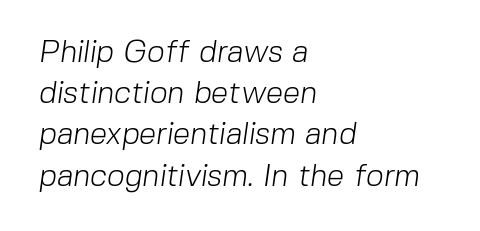
Q: Is the text bold? A: No.
Q: Is the typeface a serif or a sans-serif typeface? A: Sans-serif.
Q: Is the text underlined? A: No.
Q: How is the paragraph aligned? A: Left-aligned.
Q: Is the spacing between letters normal or unusually wide? A: Normal.
Q: Is the spacing between lines tight, normal or loose? A: Normal.
Q: Width (condensed, normal, or wide)? A: Normal.
Q: Stroke contrast? A: Low.
Q: x-height? A: Medium.
Q: Monospaced? A: No.
